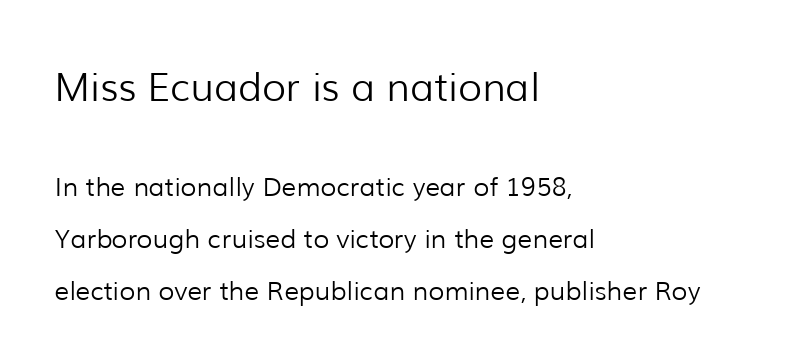
Type style note: lacks serifs. A classic flush-left, rag-right setting is used for this passage. In terms of leading, this rendering errs on the spacious side. The composition opens big and finishes small. Honestly, the letter spacing is just normal — you wouldn't notice it.
